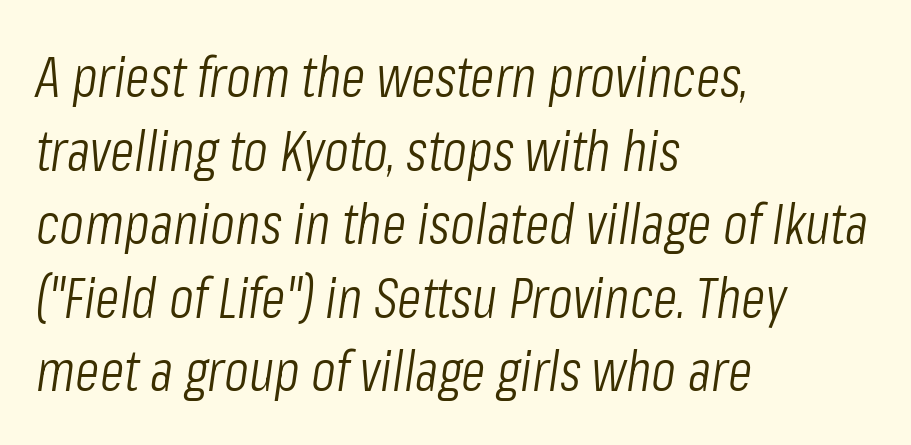
Q: Is the text bold? A: No.
Q: Is the text italic (slanted)? A: Yes, it leans right by about 8 degrees.
Q: Is the text underlined? A: No.
Q: How is the paragraph aligned? A: Left-aligned.
Q: Is the spacing between letters normal or unusually wide? A: Normal.
Q: Is the spacing between lines tight, normal or loose? A: Normal.
Q: Width (condensed, normal, or wide)? A: Condensed.
Q: Stroke contrast? A: Low.
Q: x-height? A: Medium.
Q: Monospaced? A: No.
